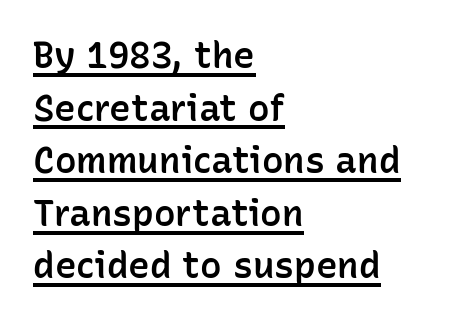
The typesetter has applied underlining to the passage shown. In terms of leading, this rendering sits right in the middle. The face used here is a sans, in the tradition of grotesques and geometrics. The lines are quadded left. Glyph-to-glyph distance matches everyday printed text.
